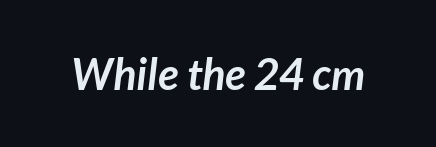
Character widths vary here, with narrow letters taking less room than wide ones. The characters look thick and weighty, a clear bold. Compared with typical body copy, the letter spacing here is the same. A sans-serif font was chosen for this passage.
